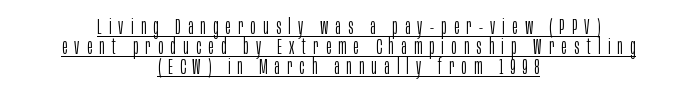
{"italic": "no", "bold": "no", "underline": "yes", "align": "center", "line_spacing": "tight", "line_spacing_ratio": 0.95, "letter_spacing": "wide", "letter_spacing_em": 0.34, "glyph_px": 21}
